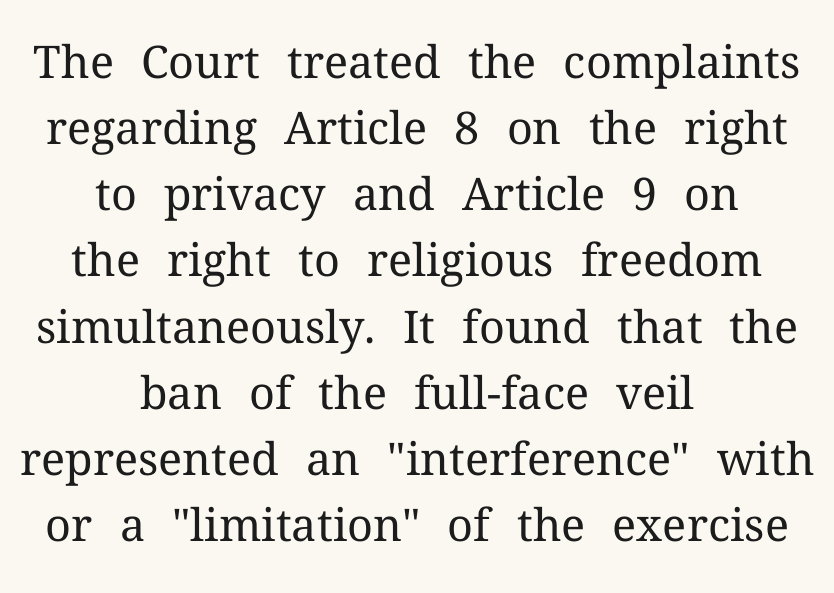
The image shows 45 px regular-weight serif type, upright; set centered, normal line spacing (1.47x), normal letter spacing, not underlined; medium stroke contrast and a medium x-height.
